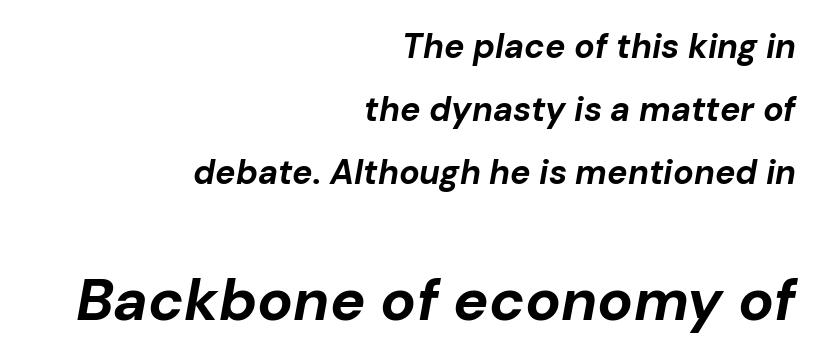
Q: Is the text bold? A: Yes.
Q: Is the text italic (slanted)? A: Yes, it leans right by about 10 degrees.
Q: Is the text underlined? A: No.
Q: How is the paragraph aligned? A: Right-aligned.
Q: Is the spacing between letters normal or unusually wide? A: Normal.
Q: Which block of text is set in a larger size, the first (top) or the second (bottom)? A: The second (bottom) one.
Q: Width (condensed, normal, or wide)? A: Normal.
Q: Stroke contrast? A: Low.
Q: x-height? A: Medium.
Q: Monospaced? A: No.
